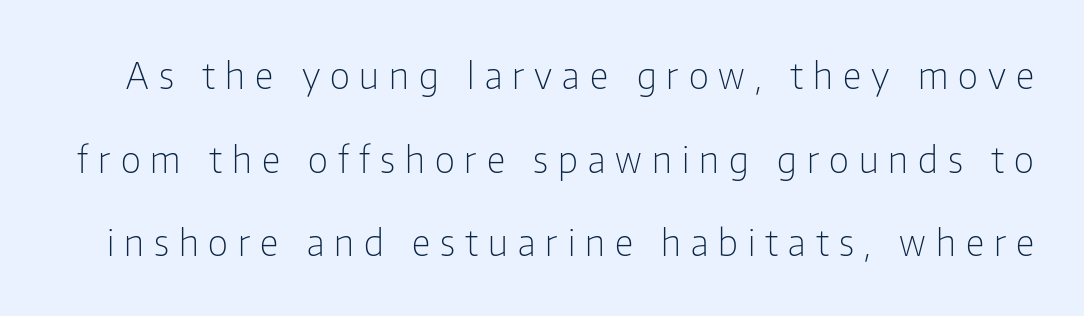
The image shows 37 px light, condensed sans-serif type, upright; set loose line spacing (2.26x), unusually wide letter spacing (+0.27 em), not underlined; low stroke contrast and a medium x-height.
